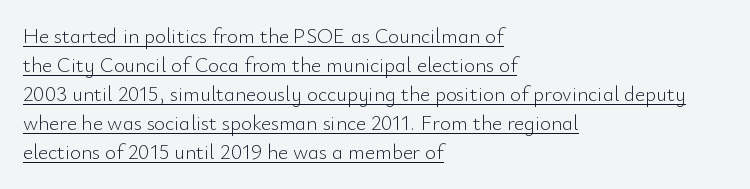
The image shows 21 px text type, upright; set left-aligned, normal line spacing (1.38x), normal letter spacing, underlined.
